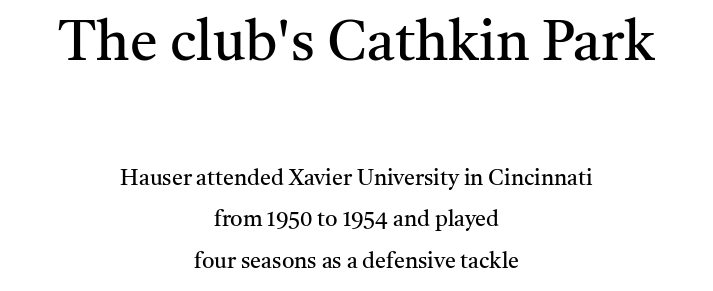
Q: Is the text bold? A: No.
Q: Is the text italic (slanted)? A: No, it is upright.
Q: Is the typeface a serif or a sans-serif typeface? A: Serif.
Q: Is the text underlined? A: No.
Q: How is the paragraph aligned? A: Centered.
Q: Is the spacing between letters normal or unusually wide? A: Normal.
Q: Which block of text is set in a larger size, the first (top) or the second (bottom)? A: The first (top) one.
Q: Width (condensed, normal, or wide)? A: Normal.
Q: Stroke contrast? A: Medium.
Q: x-height? A: Medium.
Q: Monospaced? A: No.
